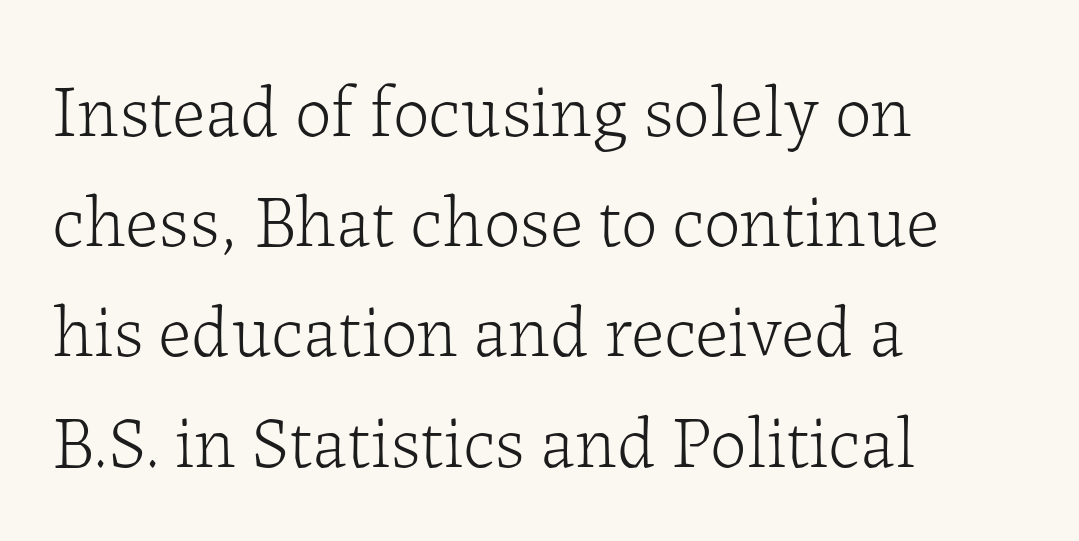
The type family on display is of the serif kind. The horizontal fit of the characters is conventional and even. Weight: not bold — regular or lighter. Alignment: flush left. Is this a fixed-width face? No — the glyphs have proportional, varying widths.
